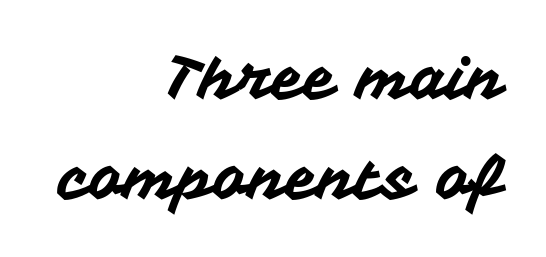
The image shows 59 px sans-serif type; set right-aligned, normal line spacing (1.69x), normal letter spacing, not underlined; medium stroke contrast and a medium x-height.
